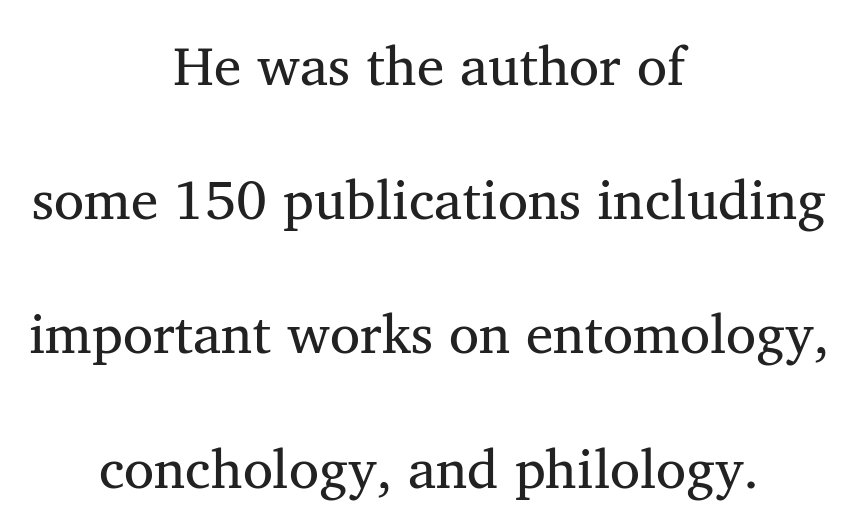
{"serif": "yes", "italic": "no", "bold": "no", "weight": "regular", "width": "normal", "stroke_contrast": "medium", "x_height": "medium", "monospaced": "no", "underline": "no", "align": "center", "line_spacing": "loose", "line_spacing_ratio": 2.44, "letter_spacing": "normal", "letter_spacing_em": 0.0, "glyph_px": 55}
